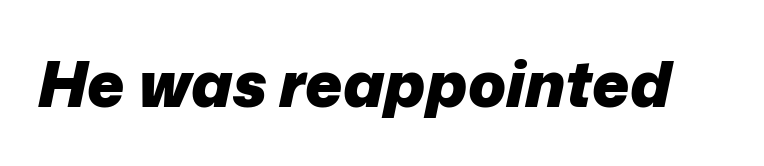
{"italic": "yes", "lean": "right", "slant_degrees": 12, "bold": "yes", "weight": "heavy", "width": "normal", "stroke_contrast": "low", "x_height": "medium", "monospaced": "no", "underline": "no", "letter_spacing": "normal", "letter_spacing_em": 0.0, "glyph_px": 63}
